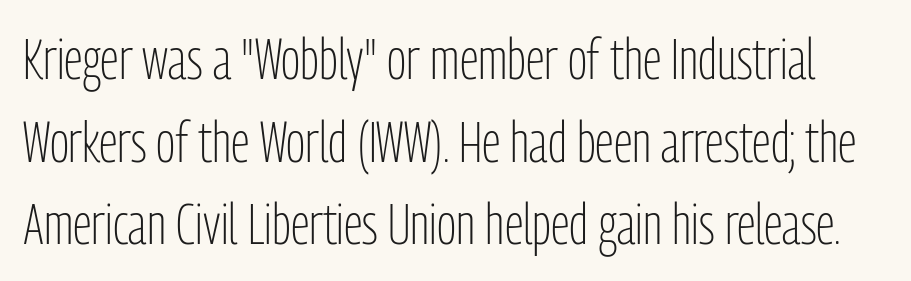
The image shows 57 px light, condensed sans-serif type, upright; set normal line spacing (1.45x), normal letter spacing, not underlined; low stroke contrast and a medium x-height.
